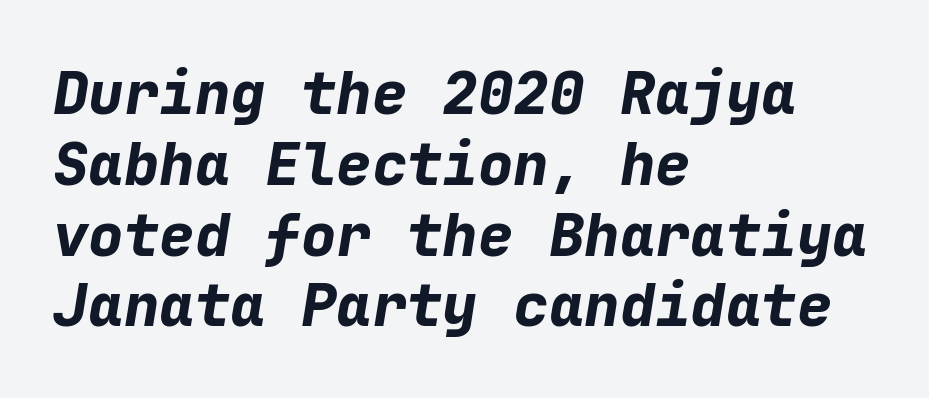
The image shows 59 px bold type, italic (leaning right), monospaced; set left-aligned, line spacing 1.2x, normal letter spacing, not underlined; low stroke contrast and a medium x-height.
